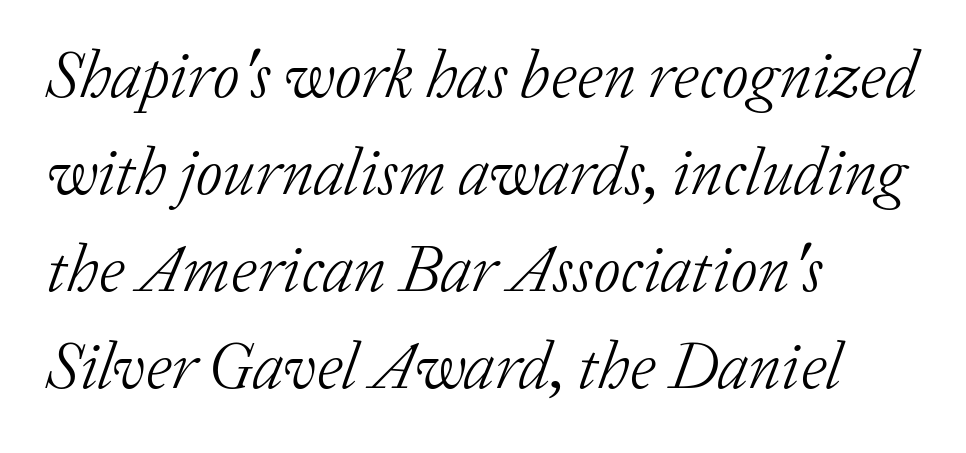
No heavy texture on the line: the type isn't bold. The characters display serif detailing at their extremities. Inter-character spacing is left at the font's built-in metrics. Notice how the stems are inclined rather than vertical — that's the hallmark of italics.
